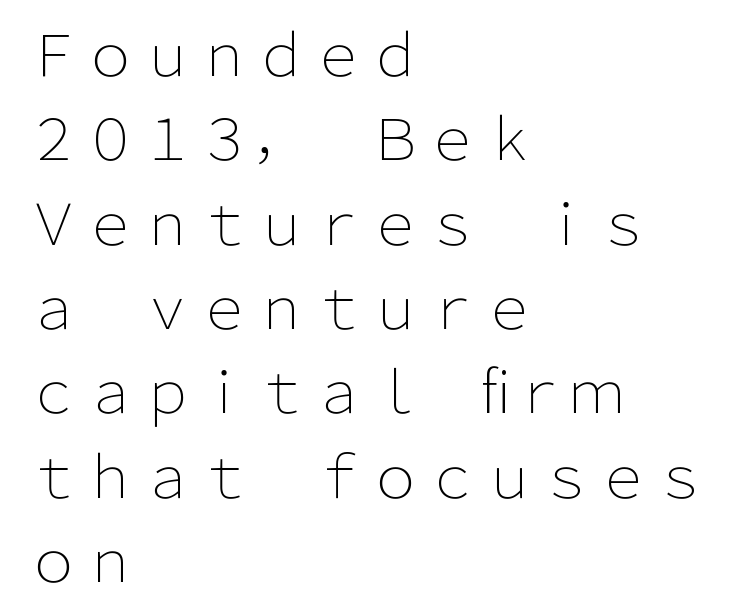
Q: Is the text bold? A: No.
Q: Is the text italic (slanted)? A: No, it is upright.
Q: Is the typeface a serif or a sans-serif typeface? A: Sans-serif.
Q: Is the text underlined? A: No.
Q: How is the paragraph aligned? A: Left-aligned.
Q: Is the spacing between letters normal or unusually wide? A: Normal.
Q: Is the spacing between lines tight, normal or loose? A: Normal.
Q: Width (condensed, normal, or wide)? A: Normal.
Q: Stroke contrast? A: Low.
Q: x-height? A: Medium.
Q: Monospaced? A: No.
